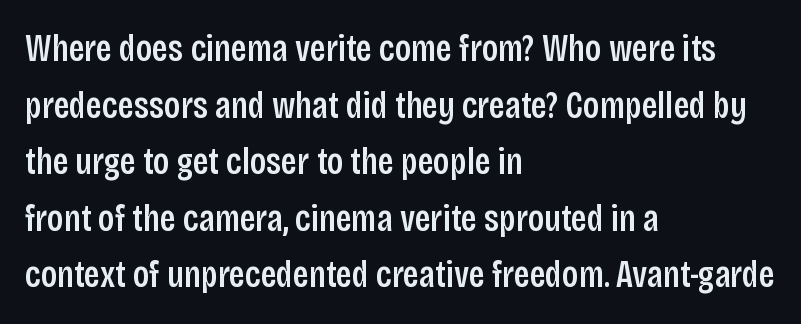
The image shows 38 px condensed sans-serif type, upright; set left-aligned, normal line spacing (1.49x), normal letter spacing, not underlined; low stroke contrast and a large x-height.
